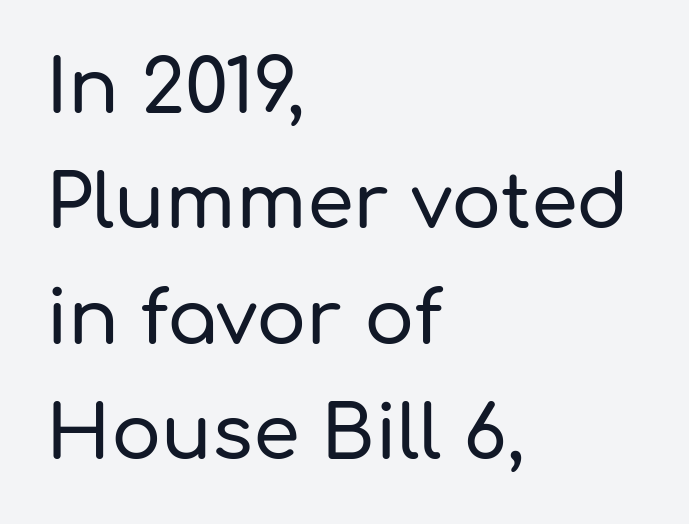
The vertical gap from one line to the next is medium. Letterform terminals end flat and unadorned throughout the passage. Tall strokes in this sample are plumb rather than angled. You could call the tracking neutral — neither tight nor loose.
